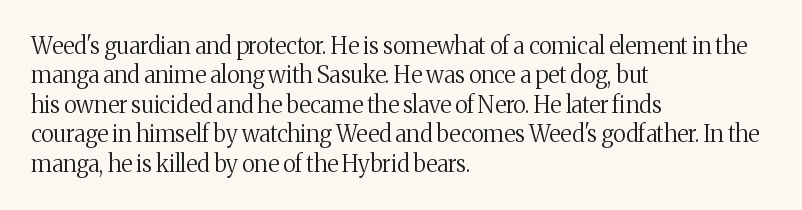
Q: Is the text bold? A: No.
Q: Is the text italic (slanted)? A: No, it is upright.
Q: Is the text underlined? A: No.
Q: How is the paragraph aligned? A: Left-aligned.
Q: Is the spacing between letters normal or unusually wide? A: Normal.
Q: Is the spacing between lines tight, normal or loose? A: Normal.
